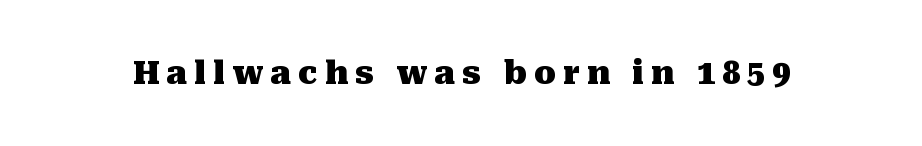
Serifs: yes, visible at the terminals of the letterforms. Any mark beneath the type? The region is blank. Vertical strokes here are truly vertical. Someone cranked the tracking dial way up on this one. The passage shown is emphatically bold. Do the characters align in a grid? No, the font is proportional.
